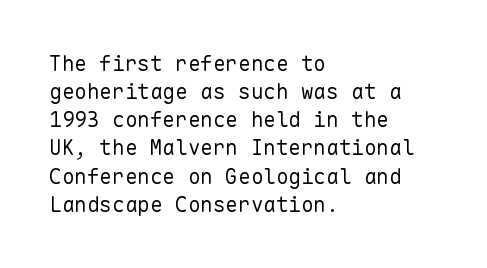
{"italic": "no", "bold": "no", "underline": "no", "align": "left", "line_spacing": "normal", "line_spacing_ratio": 1.34, "letter_spacing": "normal", "letter_spacing_em": 0.0, "glyph_px": 21}
